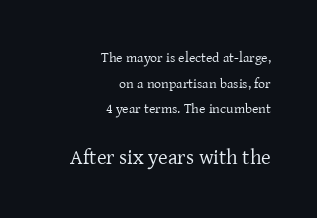
The image shows 21 px text type, upright; set right-aligned, line spacing 1.83x, normal letter spacing, not underlined; the second (bottom) block is 1.5x larger.
